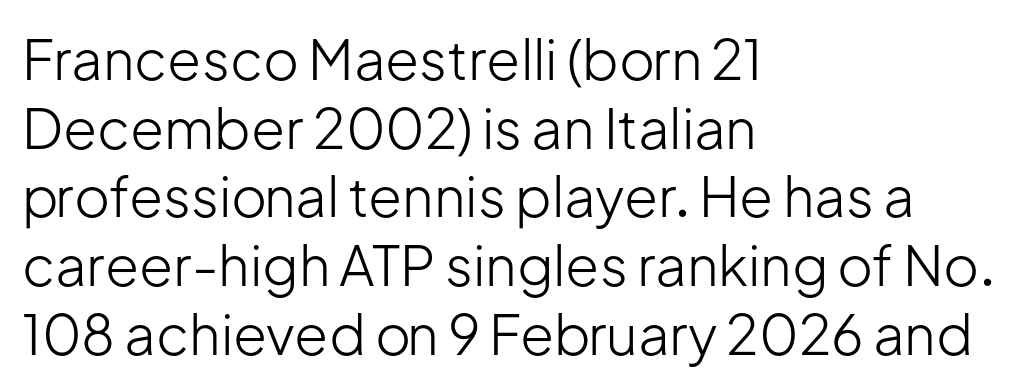
Q: Is the text bold? A: No.
Q: Is the text italic (slanted)? A: No, it is upright.
Q: Is the typeface a serif or a sans-serif typeface? A: Sans-serif.
Q: Is the text underlined? A: No.
Q: How is the paragraph aligned? A: Left-aligned.
Q: Is the spacing between letters normal or unusually wide? A: Normal.
Q: Is the spacing between lines tight, normal or loose? A: Normal.
Q: Width (condensed, normal, or wide)? A: Normal.
Q: Stroke contrast? A: Low.
Q: x-height? A: Medium.
Q: Monospaced? A: No.
